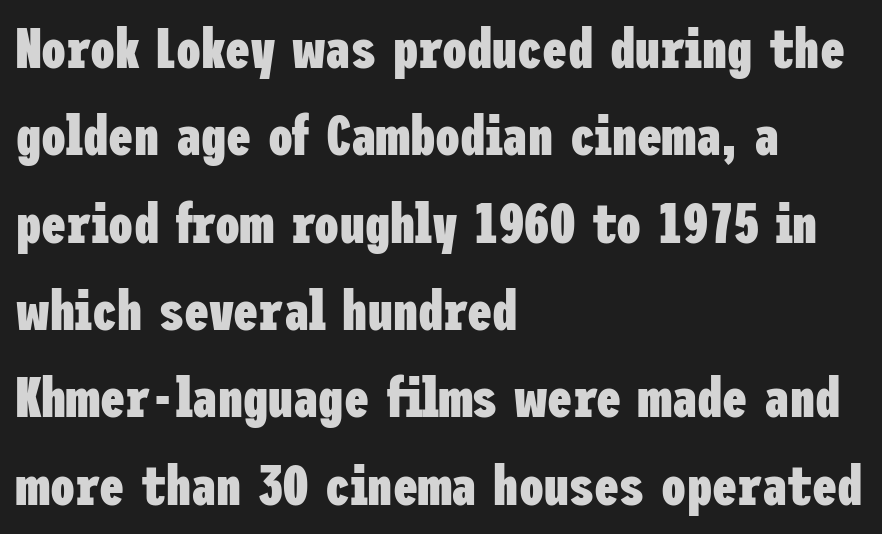
{"serif": "no", "italic": "no", "bold": "yes", "weight": "heavy", "width": "condensed", "stroke_contrast": "low", "x_height": "medium", "underline": "no", "align": "left", "line_spacing": "normal", "line_spacing_ratio": 1.56, "letter_spacing": "normal", "letter_spacing_em": 0.0, "glyph_px": 56}
